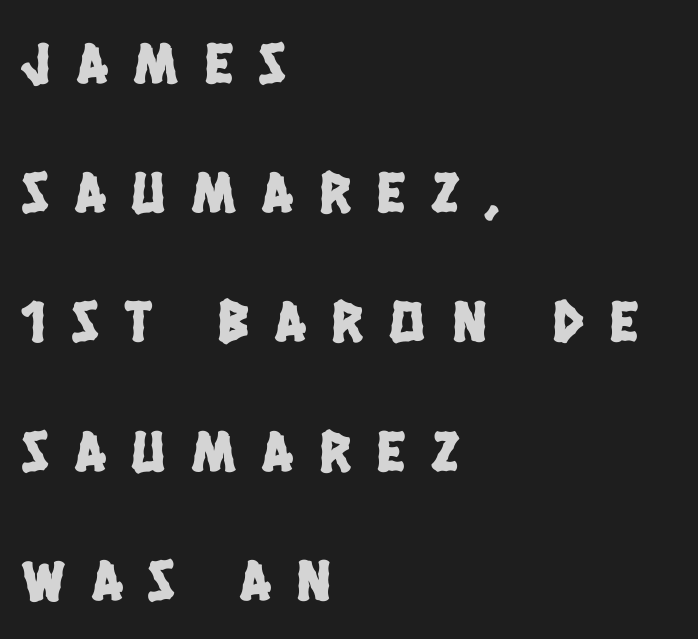
{"serif": "no", "width": "condensed", "stroke_contrast": "low", "x_height": "large", "monospaced": "no", "underline": "no", "align": "left", "line_spacing": "loose", "line_spacing_ratio": 2.19, "letter_spacing": "wide", "letter_spacing_em": 0.45, "glyph_px": 59}
